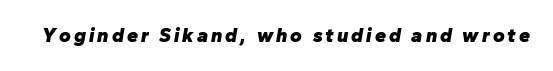
The image shows 20 px bold type, italic (leaning right); set not underlined.
